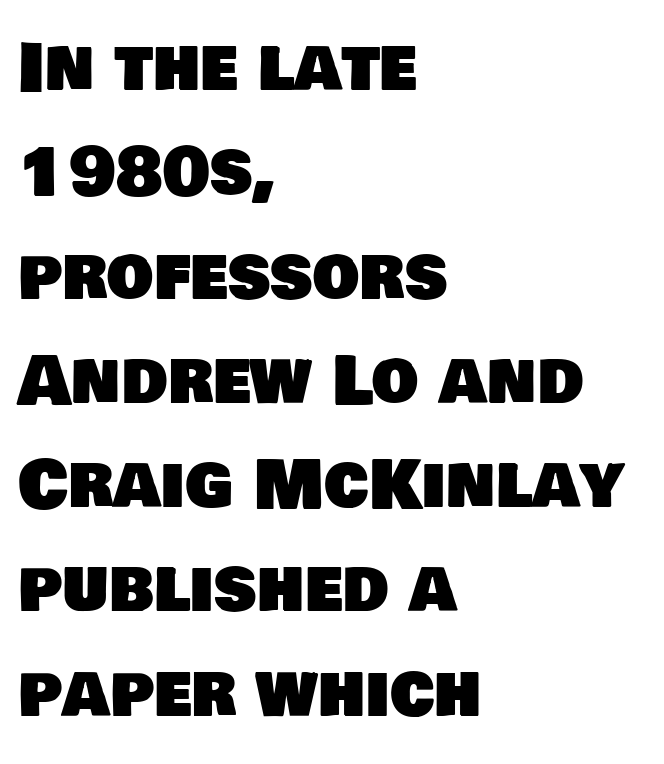
Think of a printed novel: that variable character pitch is what you see here. The compositor pushed each line to the left boundary. Regular leading. Typographically, this falls in the sans-serif category. The strip under each line holds only bare page.
